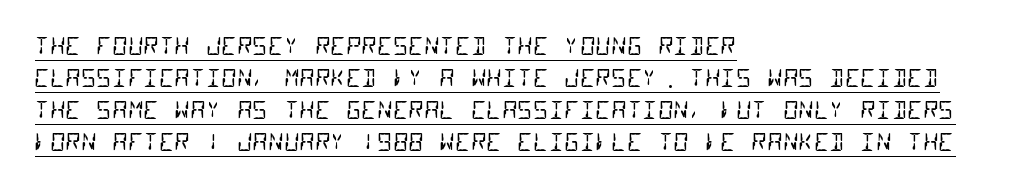
Short note: letters normally spaced. Each line of the rendering has a horizontal stroke beneath the glyphs. The typeface has the unassuming heft of standard copy or less. This rendering uses left alignment, leaving the right contour irregular. Regular leading.
